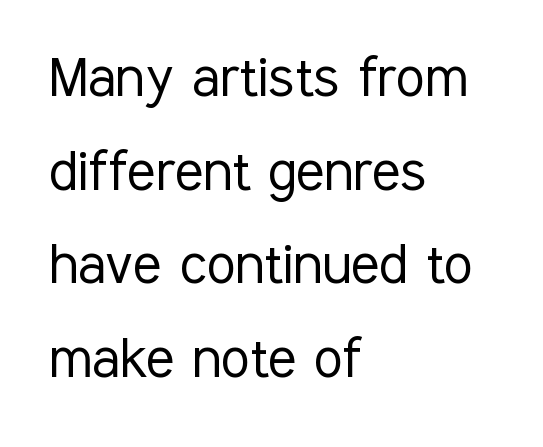
Q: Is the text bold? A: No.
Q: Is the text italic (slanted)? A: No, it is upright.
Q: Is the typeface a serif or a sans-serif typeface? A: Sans-serif.
Q: Is the text underlined? A: No.
Q: How is the paragraph aligned? A: Left-aligned.
Q: Is the spacing between letters normal or unusually wide? A: Normal.
Q: Is the spacing between lines tight, normal or loose? A: Normal.
Q: Width (condensed, normal, or wide)? A: Condensed.
Q: Stroke contrast? A: Low.
Q: x-height? A: Medium.
Q: Monospaced? A: No.
